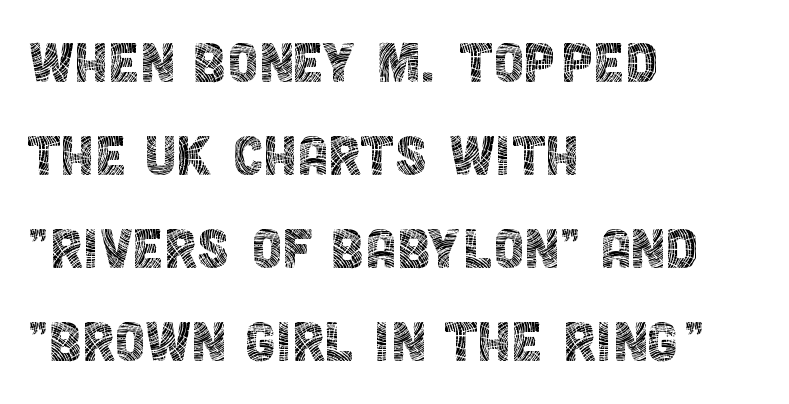
The image shows 70 px thin, condensed sans-serif type, upright; set left-aligned, normal line spacing (1.33x), normal letter spacing, not underlined; a large x-height.
